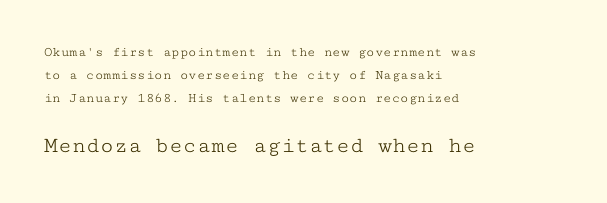
{"italic": "no", "bold": "no", "underline": "no", "align": "left", "line_spacing": "normal", "line_spacing_ratio": 1.65, "letter_spacing": "normal", "letter_spacing_em": 0.0, "larger_block": "second", "size_ratio": 1.64, "glyph_px": 23}
